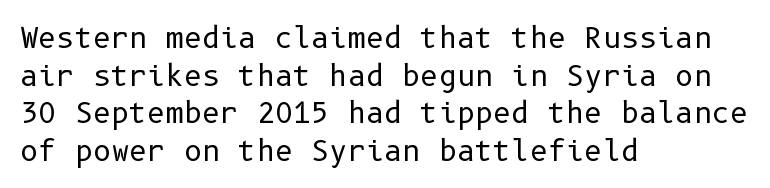
The image shows 28 px regular-weight sans-serif type, upright; set left-aligned, normal line spacing (1.34x), normal letter spacing, not underlined; low stroke contrast and a medium x-height.
